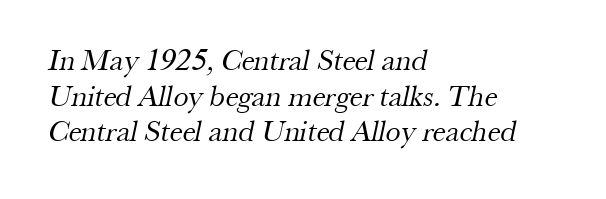
The image shows 30 px regular-weight serif type; set left-aligned, line spacing 1.19x, normal letter spacing, not underlined; medium stroke contrast and a small x-height.
